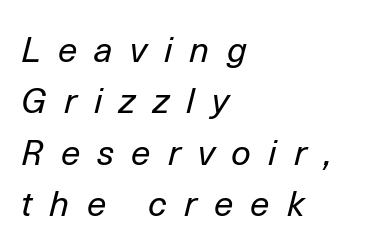
{"italic": "yes", "lean": "right", "slant_degrees": 14, "bold": "no", "weight": "regular", "width": "normal", "stroke_contrast": "low", "x_height": "medium", "monospaced": "no", "underline": "no", "align": "left", "line_spacing": "normal", "line_spacing_ratio": 1.47, "letter_spacing": "wide", "letter_spacing_em": 0.49, "glyph_px": 35}
